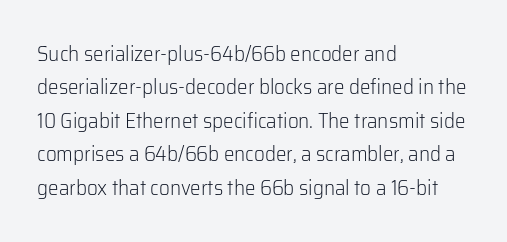
The image shows 21 px text type, upright; set left-aligned, normal line spacing (1.59x), normal letter spacing, not underlined.
